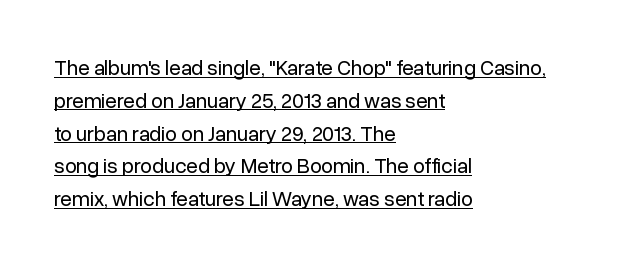
{"italic": "no", "bold": "no", "underline": "yes", "align": "left", "line_spacing": "normal", "line_spacing_ratio": 1.56, "letter_spacing": "normal", "letter_spacing_em": 0.0, "glyph_px": 21}
